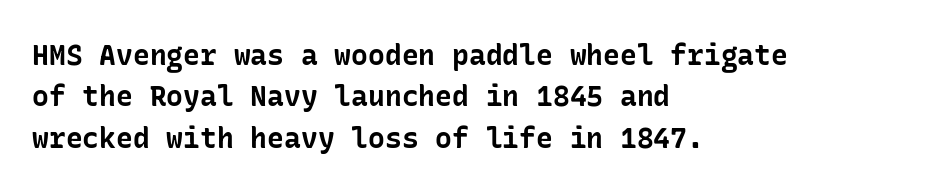
Q: Is the text bold? A: Yes.
Q: Is the text italic (slanted)? A: No, it is upright.
Q: Is the typeface a serif or a sans-serif typeface? A: Sans-serif.
Q: Is the text underlined? A: No.
Q: How is the paragraph aligned? A: Left-aligned.
Q: Is the spacing between letters normal or unusually wide? A: Normal.
Q: Is the spacing between lines tight, normal or loose? A: Normal.
Q: Width (condensed, normal, or wide)? A: Normal.
Q: Stroke contrast? A: Low.
Q: x-height? A: Medium.
